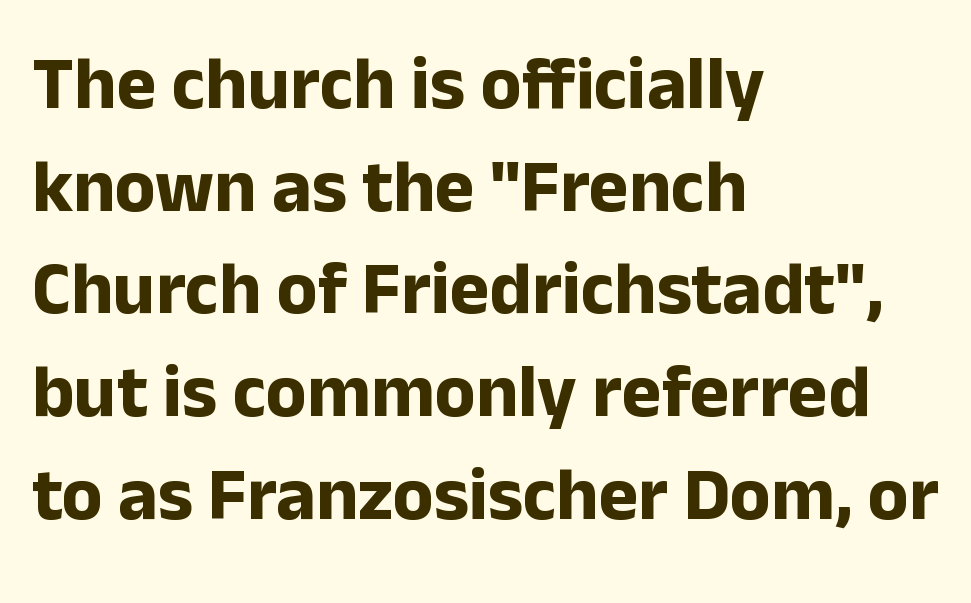
Q: Is the text bold? A: Yes.
Q: Is the text italic (slanted)? A: No, it is upright.
Q: Is the typeface a serif or a sans-serif typeface? A: Sans-serif.
Q: Is the text underlined? A: No.
Q: How is the paragraph aligned? A: Left-aligned.
Q: Is the spacing between letters normal or unusually wide? A: Normal.
Q: Is the spacing between lines tight, normal or loose? A: Normal.
Q: Width (condensed, normal, or wide)? A: Normal.
Q: Stroke contrast? A: Low.
Q: x-height? A: Medium.
Q: Monospaced? A: No.
